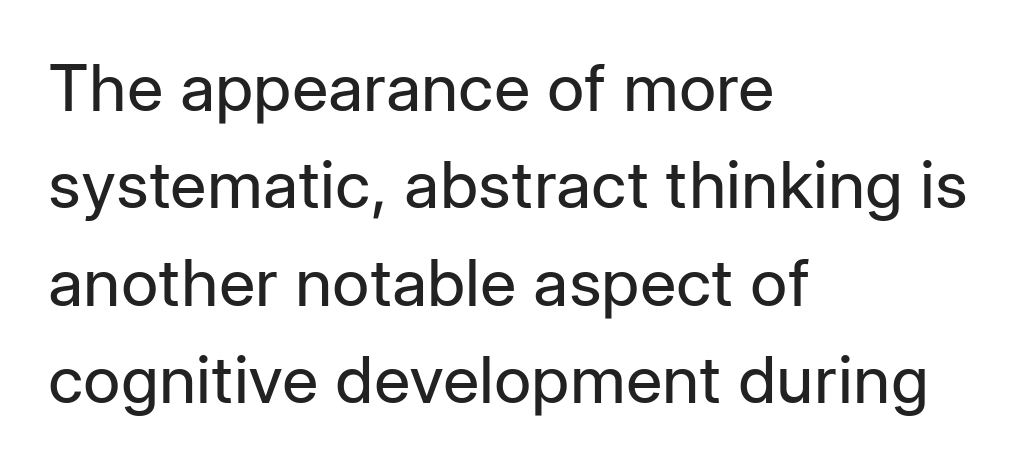
Q: Is the text bold? A: No.
Q: Is the text italic (slanted)? A: No, it is upright.
Q: Is the typeface a serif or a sans-serif typeface? A: Sans-serif.
Q: Is the text underlined? A: No.
Q: How is the paragraph aligned? A: Left-aligned.
Q: Is the spacing between letters normal or unusually wide? A: Normal.
Q: Is the spacing between lines tight, normal or loose? A: Normal.
Q: Width (condensed, normal, or wide)? A: Normal.
Q: Stroke contrast? A: Low.
Q: x-height? A: Medium.
Q: Monospaced? A: No.
